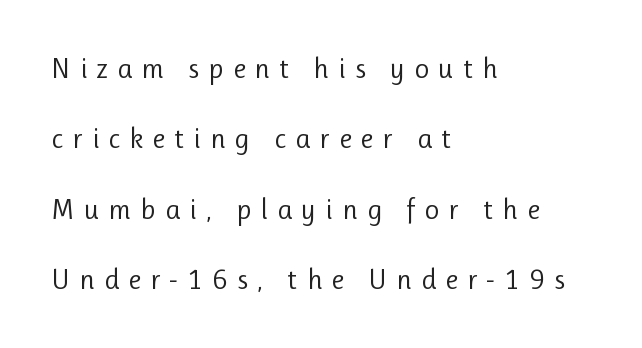
Q: Is the text bold? A: No.
Q: Is the text italic (slanted)? A: No, it is upright.
Q: Is the typeface a serif or a sans-serif typeface? A: Sans-serif.
Q: Is the text underlined? A: No.
Q: How is the paragraph aligned? A: Left-aligned.
Q: Is the spacing between letters normal or unusually wide? A: Unusually wide.
Q: Is the spacing between lines tight, normal or loose? A: Loose.
Q: Width (condensed, normal, or wide)? A: Normal.
Q: Stroke contrast? A: Low.
Q: x-height? A: Medium.
Q: Monospaced? A: No.
